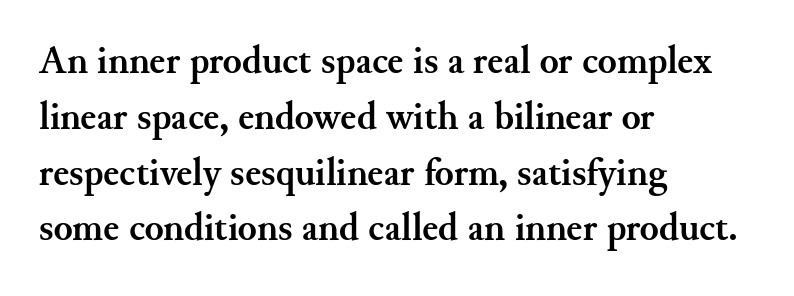
Q: Is the text bold? A: Yes.
Q: Is the text italic (slanted)? A: No, it is upright.
Q: Is the typeface a serif or a sans-serif typeface? A: Serif.
Q: Is the text underlined? A: No.
Q: How is the paragraph aligned? A: Left-aligned.
Q: Is the spacing between letters normal or unusually wide? A: Normal.
Q: Is the spacing between lines tight, normal or loose? A: Normal.
Q: Width (condensed, normal, or wide)? A: Normal.
Q: Stroke contrast? A: Medium.
Q: x-height? A: Small.
Q: Monospaced? A: No.
